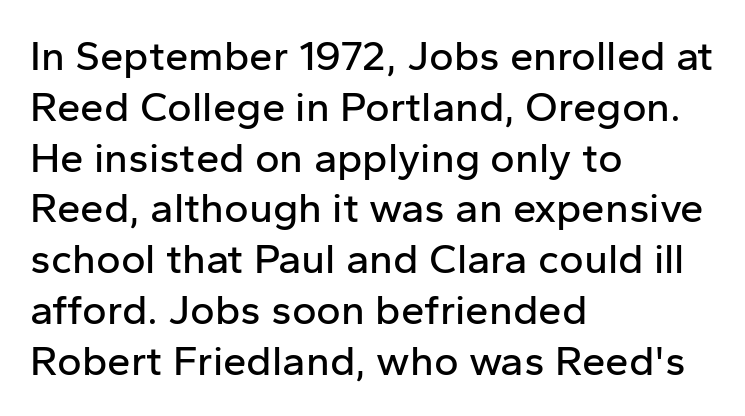
Q: Is the text italic (slanted)? A: No, it is upright.
Q: Is the typeface a serif or a sans-serif typeface? A: Sans-serif.
Q: Is the text underlined? A: No.
Q: How is the paragraph aligned? A: Left-aligned.
Q: Is the spacing between letters normal or unusually wide? A: Normal.
Q: Width (condensed, normal, or wide)? A: Normal.
Q: Stroke contrast? A: Low.
Q: x-height? A: Medium.
Q: Monospaced? A: No.
